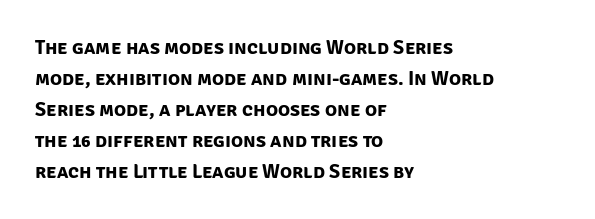
The image shows 20 px bold type; set left-aligned, normal line spacing (1.55x), normal letter spacing, not underlined.
